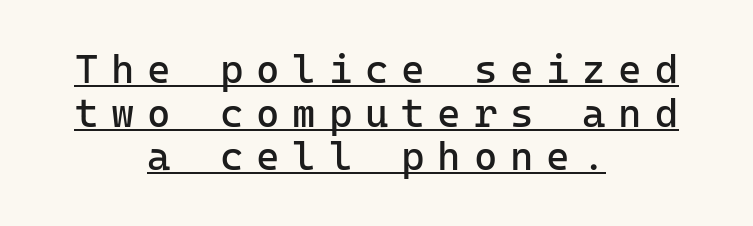
These lines stack symmetrically, like a column narrowing and widening about its center. There is plenty of visible air inserted between adjacent glyphs. A typesetter would call this leading minimal, almost set solid. Monospaced: the letters line up in strict vertical columns. The glyphs are accompanied by a horizontal stroke just below them. Regarding serifs, this sample does without them.
